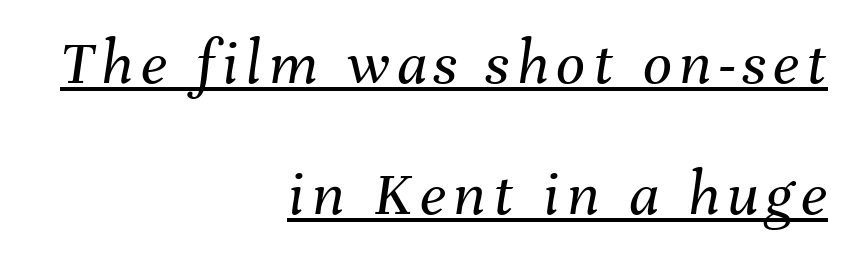
The image shows 64 px regular-weight type, italic (leaning right); set right-aligned, loose line spacing (2.04x), underlined; medium stroke contrast and a medium x-height.
